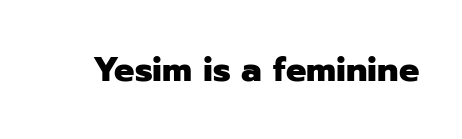
The image shows 34 px heavy sans-serif type, upright; set normal letter spacing, not underlined; low stroke contrast and a medium x-height.
